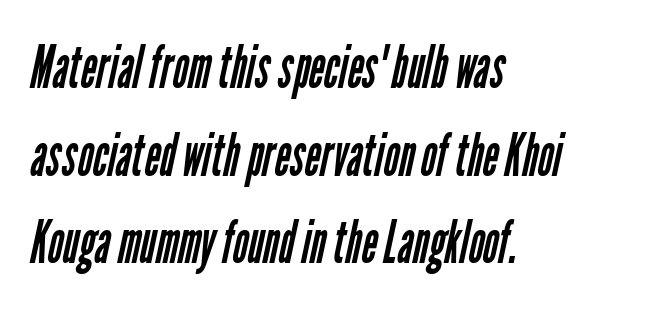
Does the leading feel generous? No, just average. I'd call this a sans setting — the letters go barefoot. Students, note that the glyphs here touch the page at normal intervals. The face used here is proportionally spaced, like ordinary book or web type. Heft: none added — not bold. Is the block centered? No — it sits flush against the left margin.
